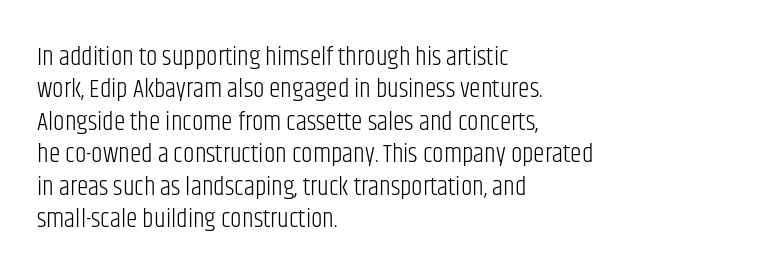
Q: Is the text bold? A: No.
Q: Is the text italic (slanted)? A: No, it is upright.
Q: Is the text underlined? A: No.
Q: How is the paragraph aligned? A: Left-aligned.
Q: Is the spacing between letters normal or unusually wide? A: Normal.
Q: Is the spacing between lines tight, normal or loose? A: Normal.
